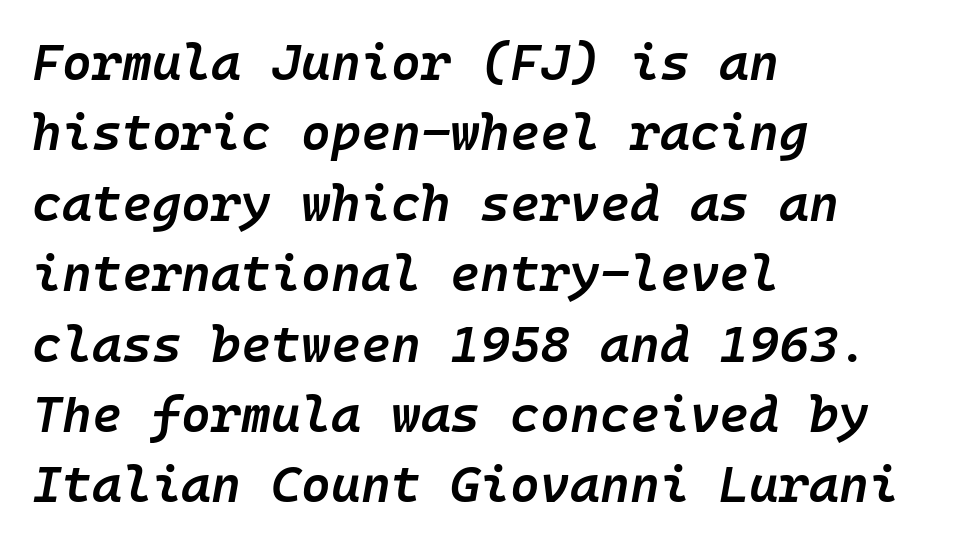
{"italic": "yes", "lean": "right", "slant_degrees": 10, "bold": "semi", "weight": "semibold", "width": "normal", "stroke_contrast": "low", "x_height": "medium", "underline": "no", "align": "left", "line_spacing": "normal", "line_spacing_ratio": 1.38, "letter_spacing": "normal", "letter_spacing_em": 0.0, "glyph_px": 51}
